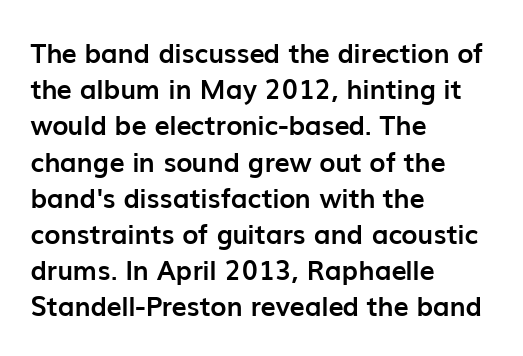
Does the weight exceed regular? Yes, all the way to bold. Inter-character spacing is left at the font's built-in metrics. If you drew a ruler down the left edge, every line would touch it. Only glyphs here, with clear space below each row. This sample keeps an unexceptional amount of space between lines.
